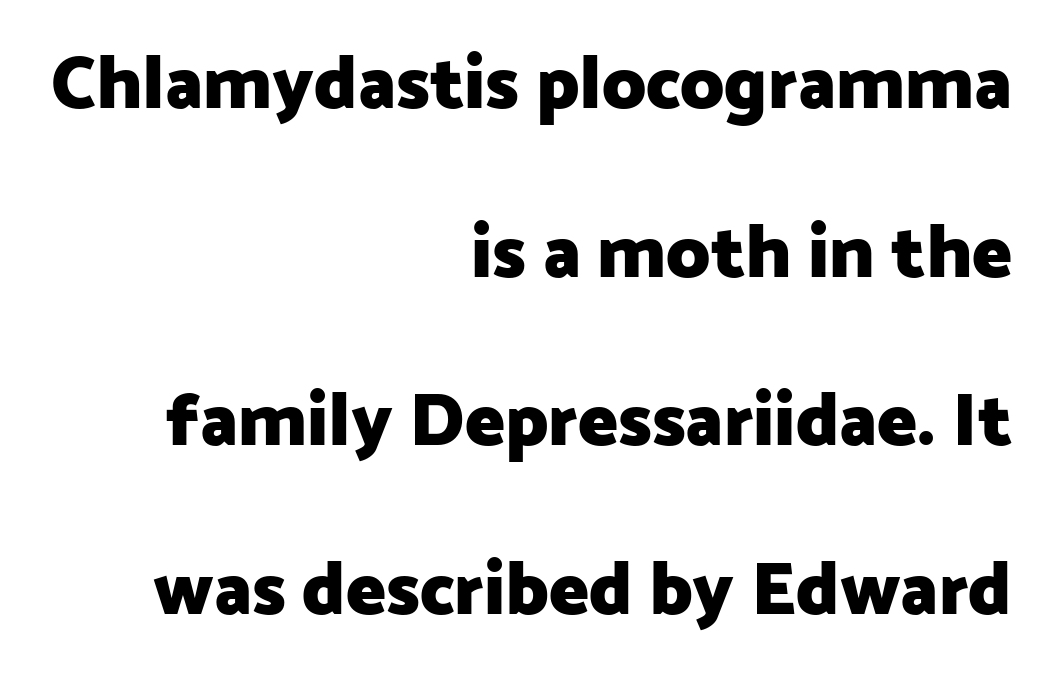
{"serif": "no", "italic": "no", "bold": "yes", "weight": "heavy", "width": "normal", "stroke_contrast": "low", "x_height": "medium", "monospaced": "no", "underline": "no", "align": "right", "line_spacing": "loose", "line_spacing_ratio": 2.25, "letter_spacing": "normal", "letter_spacing_em": 0.0, "glyph_px": 75}
